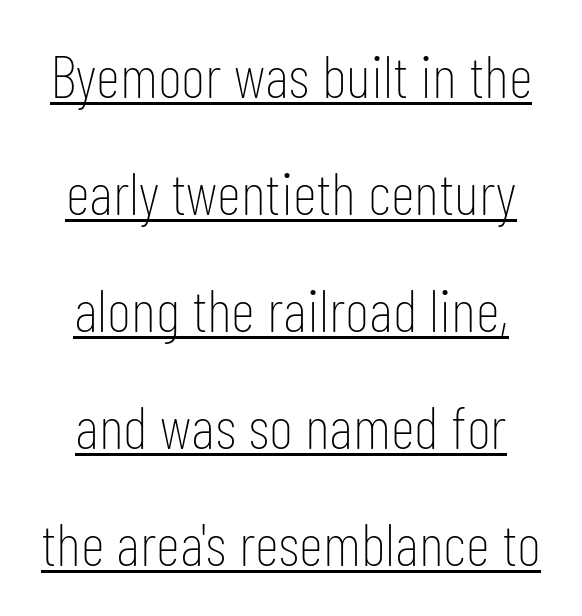
{"serif": "no", "italic": "no", "bold": "no", "weight": "thin", "width": "condensed", "stroke_contrast": "low", "x_height": "medium", "monospaced": "no", "underline": "yes", "line_spacing": "loose", "line_spacing_ratio": 1.95, "letter_spacing": "normal", "letter_spacing_em": 0.0, "glyph_px": 60}
